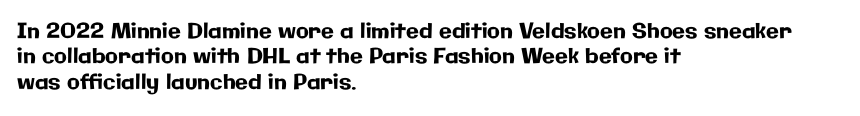
Short and long lines alike share a common starting point at left. Letters rest on an invisible, unmarked baseline. No extra tracking has been applied to these lines. Is there any slant? The stems are plumb.
